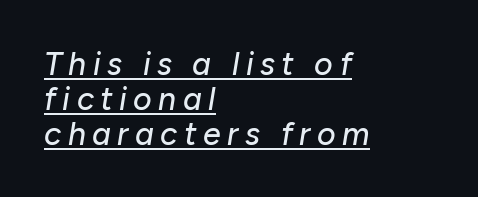
The image shows 32 px text type, italic (leaning right); set left-aligned, tight line spacing (1.09x), unusually wide letter spacing (+0.2 em), underlined; low stroke contrast and a medium x-height.
